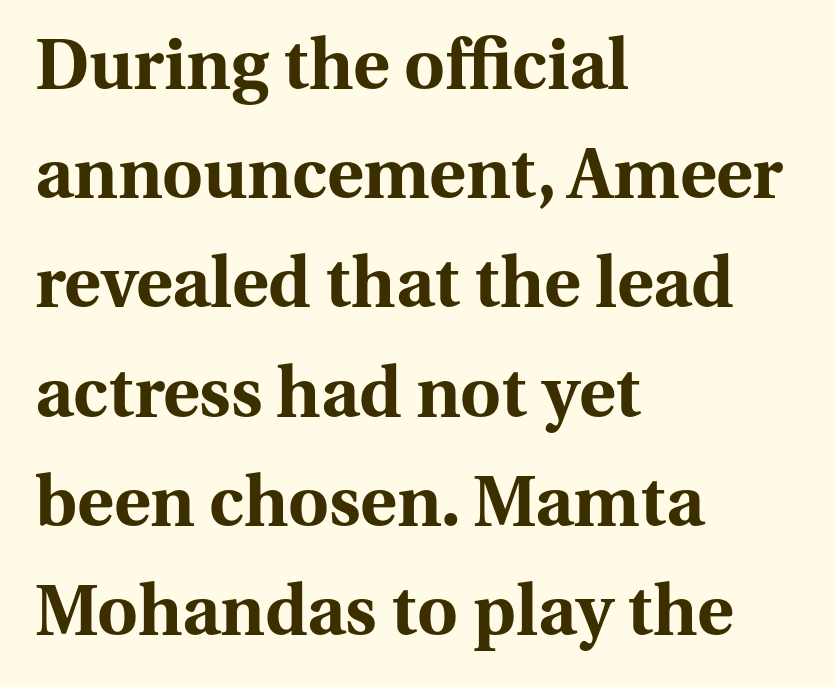
Is there much room between lines? A standard amount, neither cramped nor airy. Between one letter and the next there's only the usual sliver of space. Posture: straight, roman, zero tilt. Compared with an ordinary text face, these strokes are far heavier — a full bold. Caption: multi-line text, flush left, ragged right.
